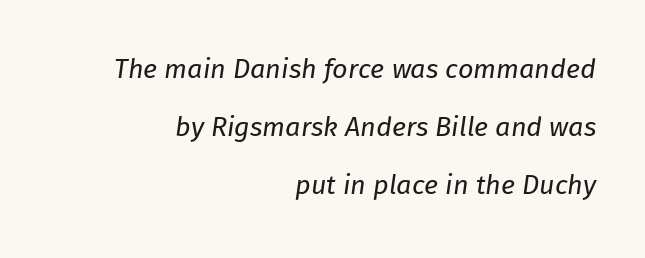
Notice how the stems are inclined rather than vertical — that's the hallmark of italics. Check under the words: just untouched page. In terms of leading, this rendering errs on the spacious side. No chunkiness to these letters — they're not bold. The tracking reads as untouched default to a designer's eye.
